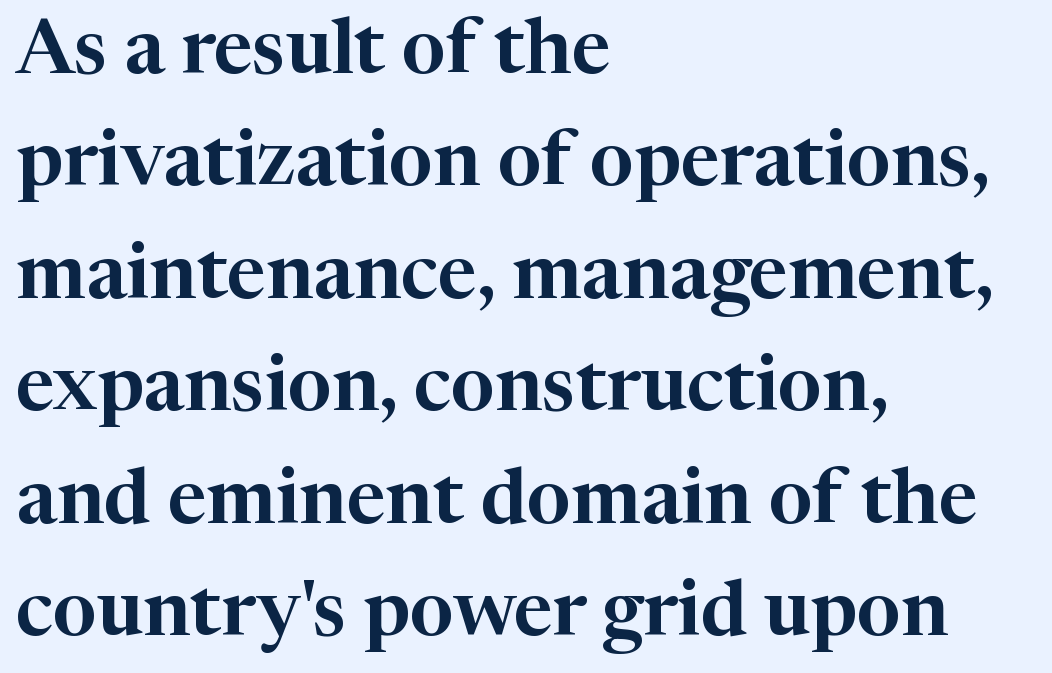
{"serif": "yes", "italic": "no", "width": "normal", "stroke_contrast": "high", "x_height": "medium", "monospaced": "no", "underline": "no", "align": "left", "line_spacing": "normal", "line_spacing_ratio": 1.46, "letter_spacing": "normal", "letter_spacing_em": 0.0, "glyph_px": 77}
